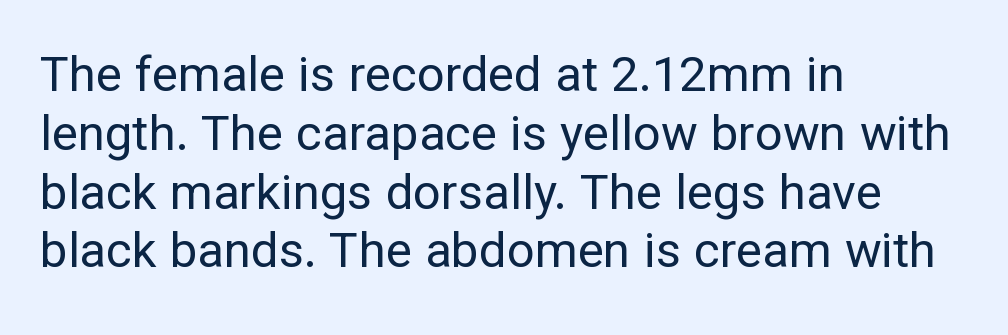
The image shows 49 px regular-weight sans-serif type, upright; set left-aligned, line spacing 1.2x, normal letter spacing, not underlined; low stroke contrast and a medium x-height.
